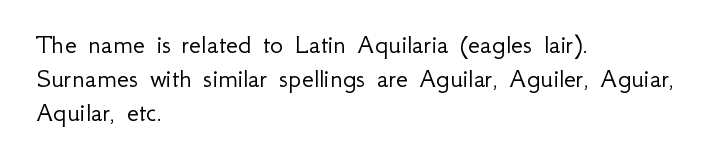
Q: Is the text bold? A: No.
Q: Is the text italic (slanted)? A: No, it is upright.
Q: Is the typeface a serif or a sans-serif typeface? A: Sans-serif.
Q: Is the text underlined? A: No.
Q: How is the paragraph aligned? A: Left-aligned.
Q: Is the spacing between letters normal or unusually wide? A: Normal.
Q: Width (condensed, normal, or wide)? A: Normal.
Q: Stroke contrast? A: Low.
Q: x-height? A: Small.
Q: Monospaced? A: No.
